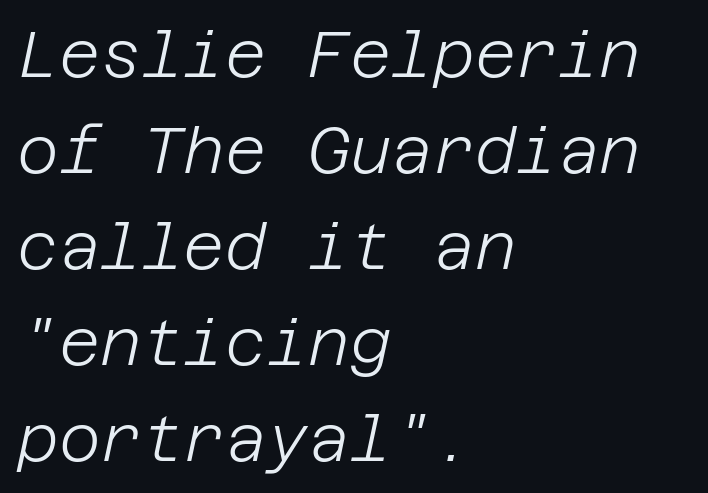
The image shows 64 px light type, italic (leaning right); set left-aligned, normal line spacing (1.5x), normal letter spacing, not underlined; low stroke contrast and a large x-height.
